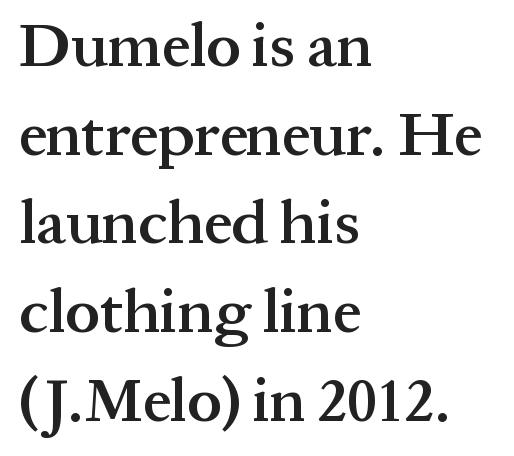
Q: Is the text bold? A: Semi-bold.
Q: Is the text italic (slanted)? A: No, it is upright.
Q: Is the typeface a serif or a sans-serif typeface? A: Serif.
Q: Is the text underlined? A: No.
Q: How is the paragraph aligned? A: Left-aligned.
Q: Is the spacing between letters normal or unusually wide? A: Normal.
Q: Is the spacing between lines tight, normal or loose? A: Normal.
Q: Width (condensed, normal, or wide)? A: Normal.
Q: Stroke contrast? A: Medium.
Q: x-height? A: Medium.
Q: Monospaced? A: No.
